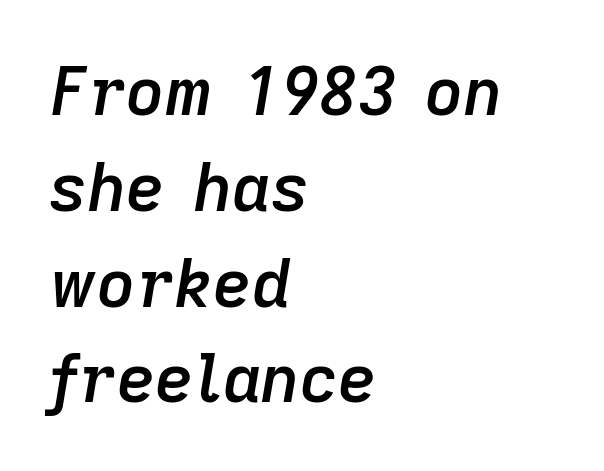
The strokes are fattened partway — semibold, not bold. Default kerning and tracking; the words read as compact shapes. Alignment: flush left. Nobody drew a line under any word here.
